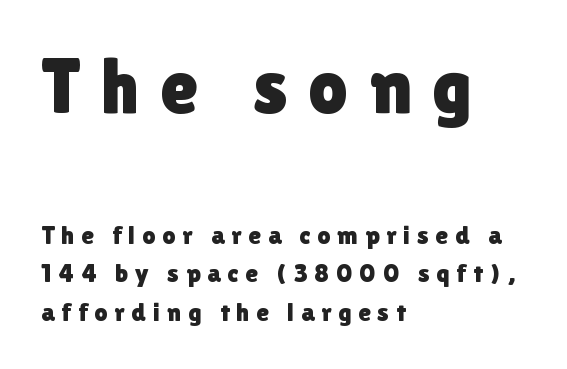
Q: Is the text italic (slanted)? A: No, it is upright.
Q: Is the typeface a serif or a sans-serif typeface? A: Sans-serif.
Q: Is the text underlined? A: No.
Q: How is the paragraph aligned? A: Left-aligned.
Q: Is the spacing between letters normal or unusually wide? A: Unusually wide.
Q: Is the spacing between lines tight, normal or loose? A: Normal.
Q: Which block of text is set in a larger size, the first (top) or the second (bottom)? A: The first (top) one.
Q: Width (condensed, normal, or wide)? A: Normal.
Q: x-height? A: Medium.
Q: Monospaced? A: No.
